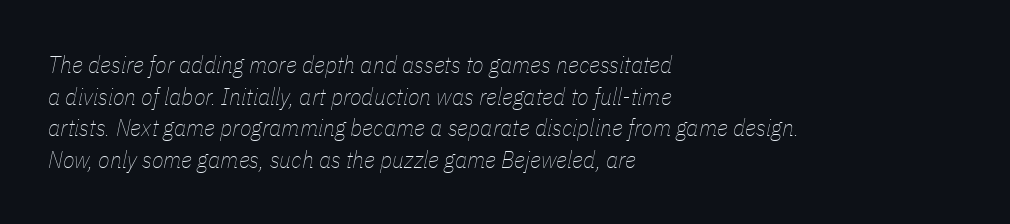
Q: Is the text bold? A: No.
Q: Is the text italic (slanted)? A: Yes, it leans right by about 11 degrees.
Q: Is the text underlined? A: No.
Q: How is the paragraph aligned? A: Left-aligned.
Q: Is the spacing between letters normal or unusually wide? A: Normal.
Q: Is the spacing between lines tight, normal or loose? A: Normal.
